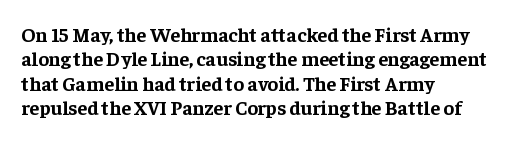
The image shows 20 px bold type, upright; set left-aligned, line spacing 1.22x, normal letter spacing, not underlined.
